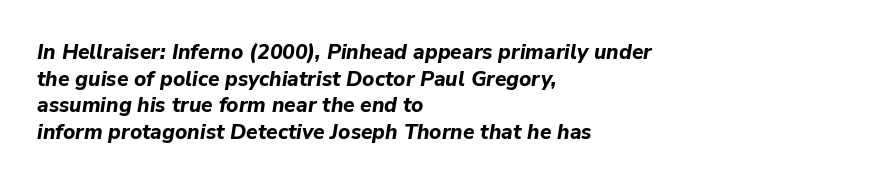
{"italic": "yes", "lean": "right", "slant_degrees": 9, "bold": "yes", "underline": "no", "align": "left", "line_spacing": "normal", "line_spacing_ratio": 1.27, "letter_spacing": "normal", "letter_spacing_em": 0.0, "glyph_px": 21}
